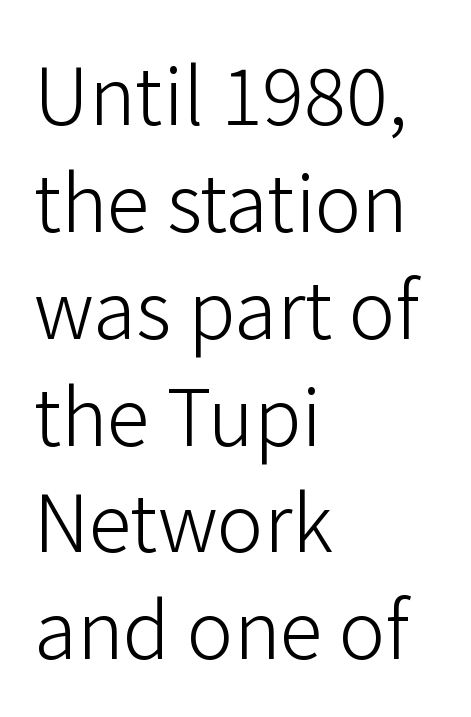
The image shows 78 px light sans-serif type, upright; set left-aligned, normal line spacing (1.37x), normal letter spacing, not underlined; low stroke contrast and a medium x-height.
